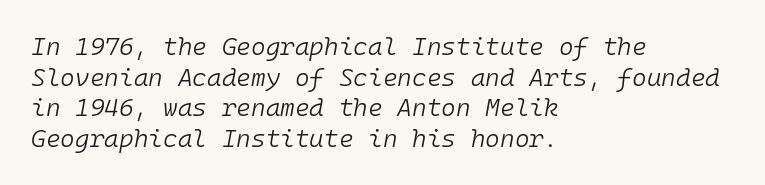
Q: Is the text bold? A: No.
Q: Is the text italic (slanted)? A: Yes, it leans right by about 10 degrees.
Q: Is the text underlined? A: No.
Q: How is the paragraph aligned? A: Left-aligned.
Q: Is the spacing between letters normal or unusually wide? A: Normal.
